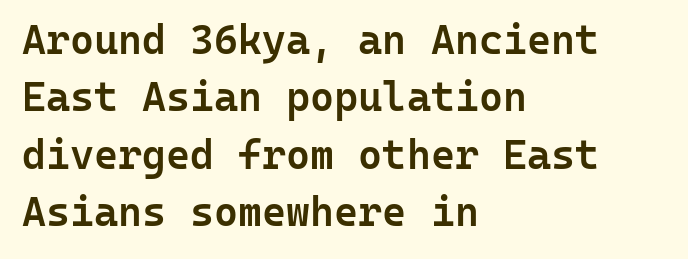
Horizontal bands of white between lines are of average thickness. Set as a demibold, roughly 600 on the weight scale. The letters march in equal steps, a hallmark of fixed-pitch type. Casual observation: everything's shoved over to the left. Clear beneath every line of the passage.
